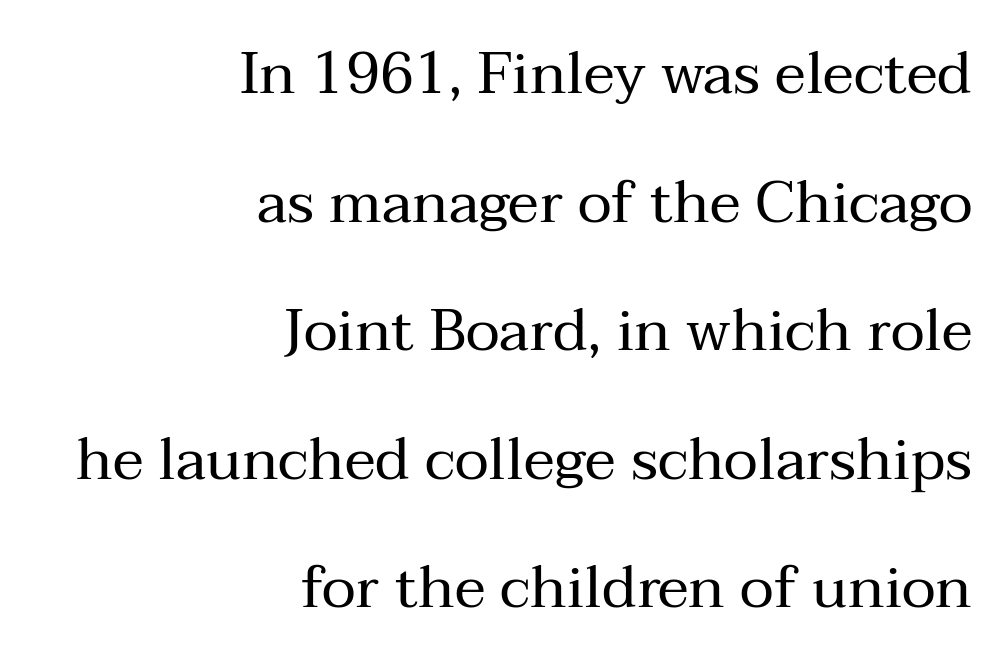
The image shows 59 px regular-weight serif type, upright; set right-aligned, loose line spacing (2.18x), normal letter spacing, not underlined; medium stroke contrast and a medium x-height.
